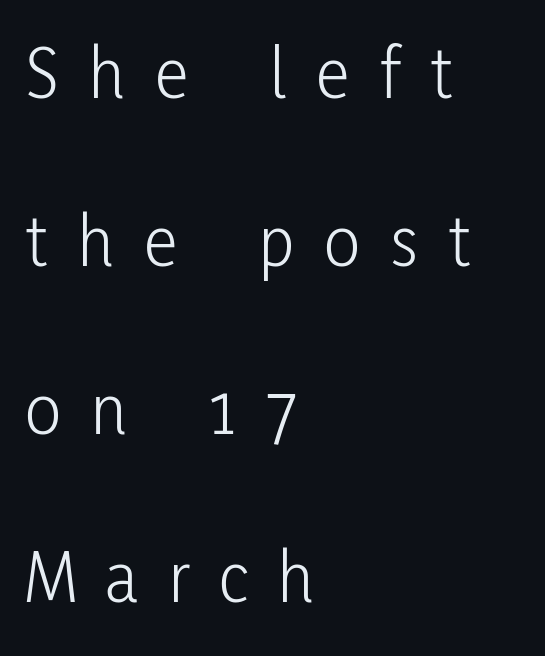
Q: Is the text bold? A: No.
Q: Is the text italic (slanted)? A: No, it is upright.
Q: Is the typeface a serif or a sans-serif typeface? A: Sans-serif.
Q: Is the text underlined? A: No.
Q: How is the paragraph aligned? A: Left-aligned.
Q: Is the spacing between letters normal or unusually wide? A: Unusually wide.
Q: Is the spacing between lines tight, normal or loose? A: Loose.
Q: Width (condensed, normal, or wide)? A: Condensed.
Q: Stroke contrast? A: Low.
Q: x-height? A: Medium.
Q: Monospaced? A: No.
